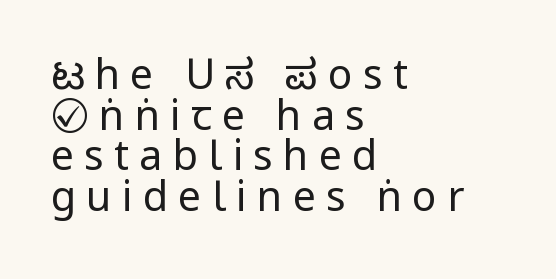
Q: Is the text bold? A: No.
Q: Is the text italic (slanted)? A: No, it is upright.
Q: Is the typeface a serif or a sans-serif typeface? A: Sans-serif.
Q: Is the text underlined? A: No.
Q: How is the paragraph aligned? A: Left-aligned.
Q: Is the spacing between letters normal or unusually wide? A: Unusually wide.
Q: Is the spacing between lines tight, normal or loose? A: Tight.
Q: Width (condensed, normal, or wide)? A: Condensed.
Q: Stroke contrast? A: Low.
